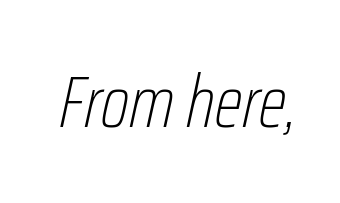
This sample uses an oblique cut, with every glyph tilted off the vertical. Character widths vary here, with narrow letters taking less room than wide ones. Caption: standard tracking, unaltered. Letters rest on an invisible, unmarked baseline. This reads as an unemphasized weight, regular at the heaviest.
